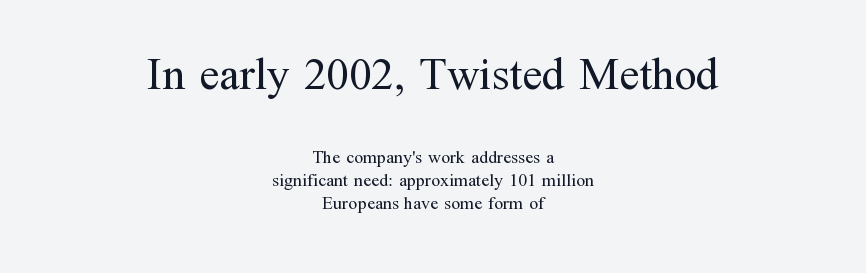
In terms of letterspacing, this is plain default setting. This sample is center-justified, so both line endings float freely. Each row of text sits above clean, open space. Baseline-to-baseline distance is the conventional proportion of letter height. Compared with a typical body face, this is equally light or lighter still.
